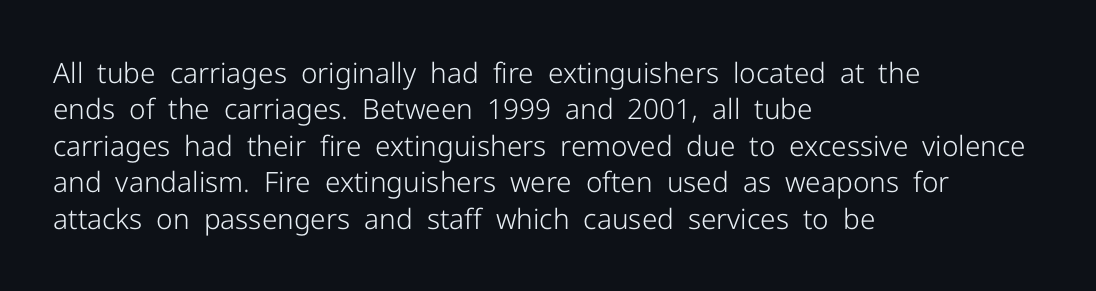
The image shows 28 px light sans-serif type, upright; set left-aligned, normal line spacing (1.3x), normal letter spacing, not underlined; low stroke contrast and a medium x-height.
